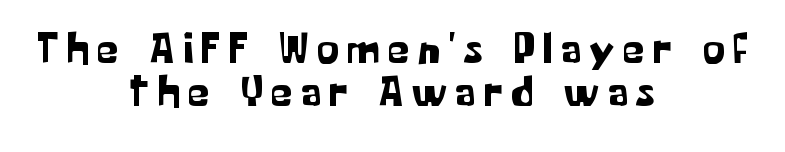
{"serif": "no", "italic": "no", "width": "normal", "stroke_contrast": "low", "x_height": "medium", "monospaced": "no", "underline": "no", "align": "center", "line_spacing": "tight", "line_spacing_ratio": 0.97, "glyph_px": 44}
